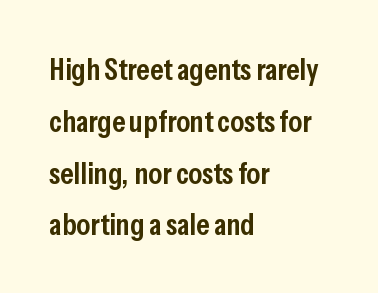
{"serif": "no", "italic": "no", "bold": "semi", "weight": "semibold", "width": "condensed", "stroke_contrast": "low", "x_height": "medium", "monospaced": "no", "underline": "no", "align": "left", "line_spacing": "normal", "line_spacing_ratio": 1.67, "letter_spacing": "normal", "letter_spacing_em": 0.0, "glyph_px": 31}
